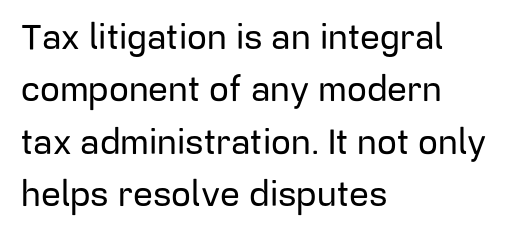
{"serif": "no", "italic": "no", "width": "normal", "stroke_contrast": "low", "x_height": "medium", "monospaced": "no", "underline": "no", "align": "left", "line_spacing": "normal", "line_spacing_ratio": 1.5, "letter_spacing": "normal", "letter_spacing_em": 0.0, "glyph_px": 35}
